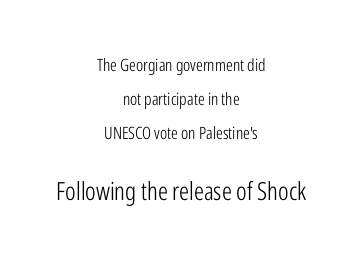
{"italic": "no", "bold": "no", "underline": "no", "align": "center", "line_spacing": "loose", "line_spacing_ratio": 2.0, "letter_spacing": "normal", "letter_spacing_em": 0.0, "larger_block": "second", "size_ratio": 1.47, "glyph_px": 25}
